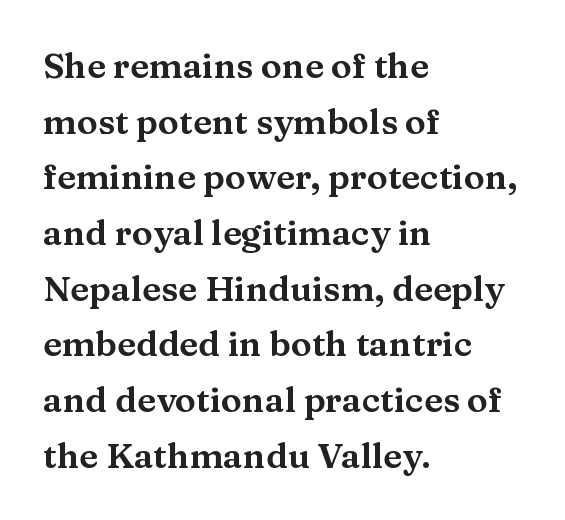
The image shows 35 px wide serif type, upright; set left-aligned, normal line spacing (1.59x), normal letter spacing, not underlined; medium stroke contrast and a medium x-height.
